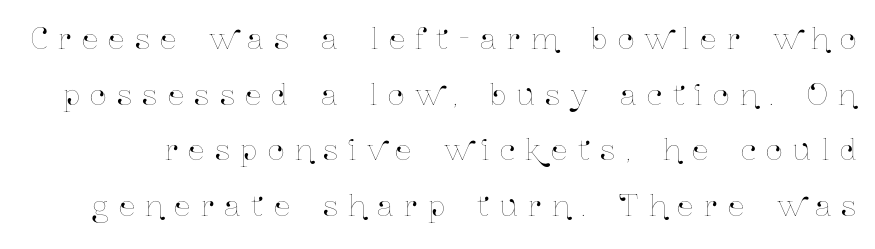
The font's upright variant was chosen for this text. The words here are not underlined. These lines are rendered in a variable-pitch font. Rows of type keep a wide berth in the vertical direction. There is plenty of visible air inserted between adjacent glyphs.
